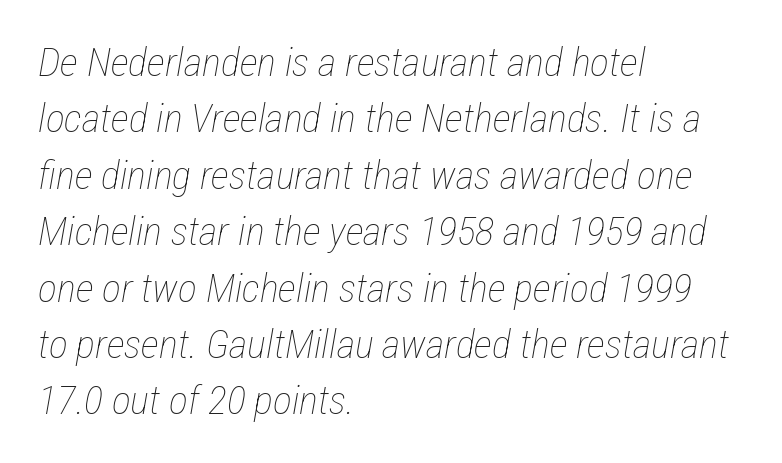
The lines are quadded left. Each word holds together tightly as a unit, with standard inter-letter gaps. Only glyphs here, with clear space below each row. Evenly set lines give the paragraph a standard silhouette. Vertical stems look standard width or narrower in stroke. You can tell it's italic because the verticals aren't actually vertical.
